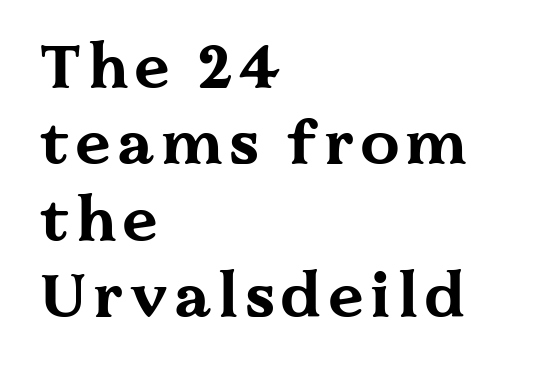
The image shows 62 px bold, wide serif type, upright; set left-aligned, line spacing 1.23x, not underlined; medium stroke contrast and a medium x-height.
